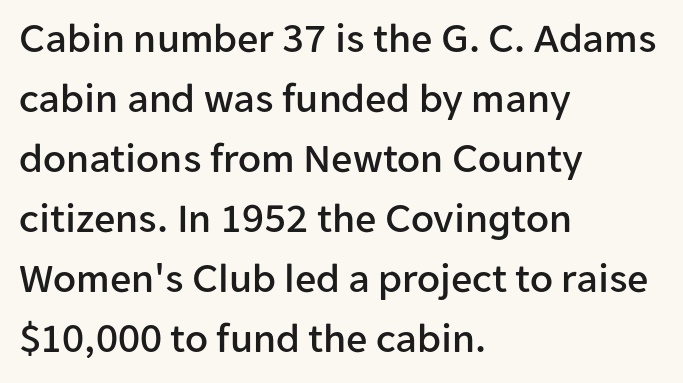
The image shows 42 px sans-serif type, upright; set left-aligned, normal line spacing (1.43x), normal letter spacing, not underlined; low stroke contrast and a medium x-height.
